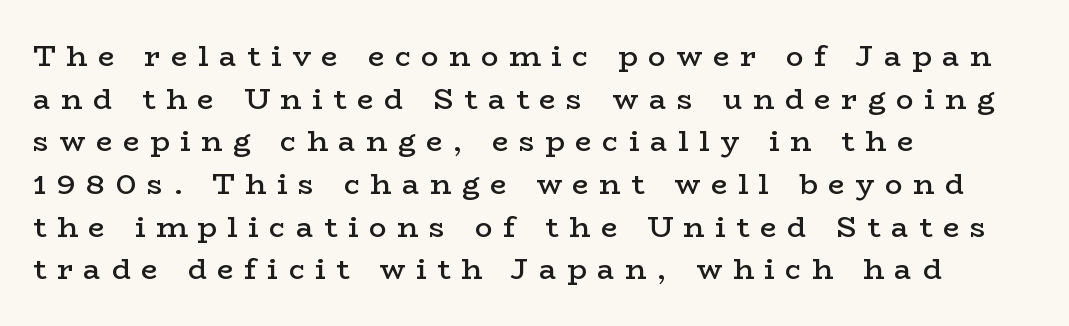
The image shows 29 px semibold, wide serif type, upright; set left-aligned, normal line spacing (1.47x), unusually wide letter spacing (+0.37 em), not underlined; low stroke contrast and a medium x-height.
